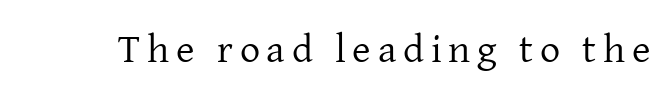
Q: Is the text bold? A: No.
Q: Is the text italic (slanted)? A: No, it is upright.
Q: Is the typeface a serif or a sans-serif typeface? A: Serif.
Q: Is the text underlined? A: No.
Q: Width (condensed, normal, or wide)? A: Normal.
Q: Stroke contrast? A: Low.
Q: x-height? A: Medium.
Q: Monospaced? A: No.
